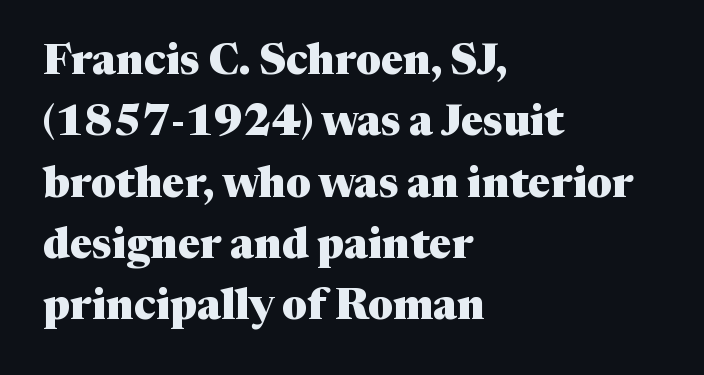
Does the lettering tilt? It doesn't — this is upright. Notice how descenders clear the ascenders below comfortably — that's standard leading. Descender tails drop into unmarked territory. This sample has the flowing, uneven cadence of proportional lettering. Emphasis by weight is at full strength: bold.
